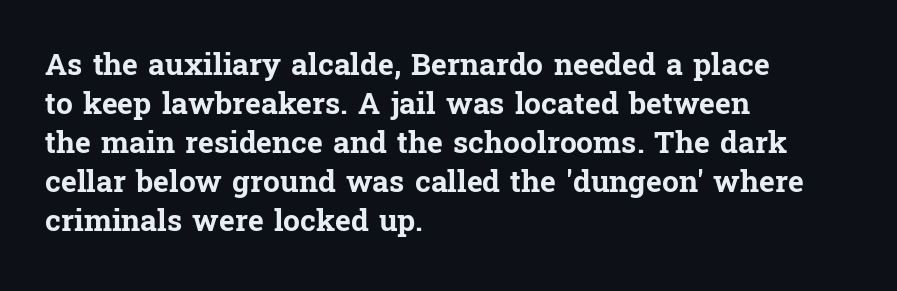
{"serif": "yes", "italic": "no", "bold": "yes", "weight": "bold", "width": "normal", "stroke_contrast": "low", "x_height": "medium", "monospaced": "no", "underline": "no", "align": "left", "line_spacing": "normal", "line_spacing_ratio": 1.3, "letter_spacing": "normal", "letter_spacing_em": 0.0, "glyph_px": 30}
